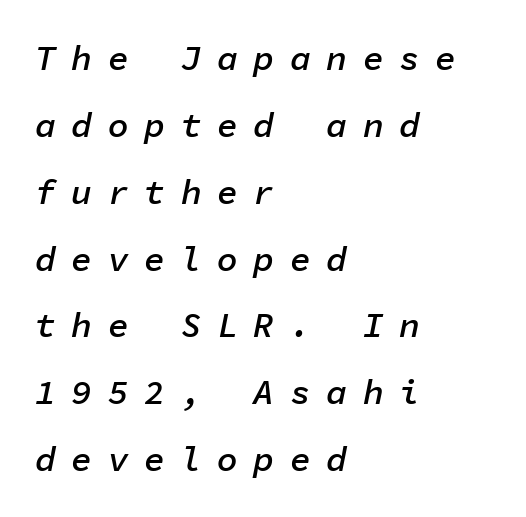
{"italic": "yes", "lean": "right", "slant_degrees": 11, "bold": "semi", "weight": "semibold", "width": "normal", "stroke_contrast": "low", "x_height": "medium", "monospaced": "yes", "underline": "no", "align": "left", "line_spacing": "loose", "line_spacing_ratio": 1.91, "letter_spacing": "wide", "letter_spacing_em": 0.44, "glyph_px": 35}
